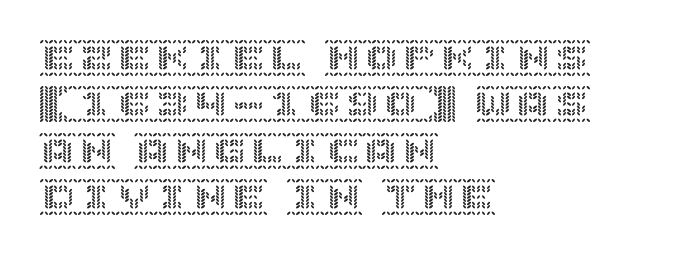
Q: Is the text italic (slanted)? A: No, it is upright.
Q: Is the text underlined? A: No.
Q: How is the paragraph aligned? A: Left-aligned.
Q: Is the spacing between letters normal or unusually wide? A: Normal.
Q: Width (condensed, normal, or wide)? A: Normal.
Q: x-height? A: Large.
